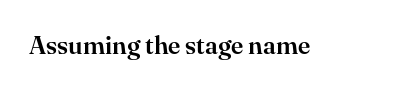
If you drew a line through each stem, it would be perfectly vertical. Characters follow at the spacing the type designer built in. The words here are not underlined.
